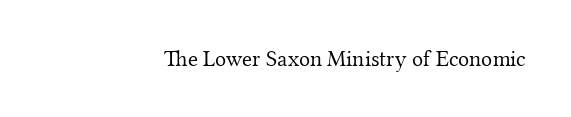
Q: Is the text bold? A: No.
Q: Is the text italic (slanted)? A: No, it is upright.
Q: Is the text underlined? A: No.
Q: Is the spacing between letters normal or unusually wide? A: Normal.
